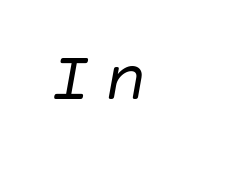
The image shows 71 px regular-weight type, italic (leaning right); set not underlined; low stroke contrast and a large x-height.
